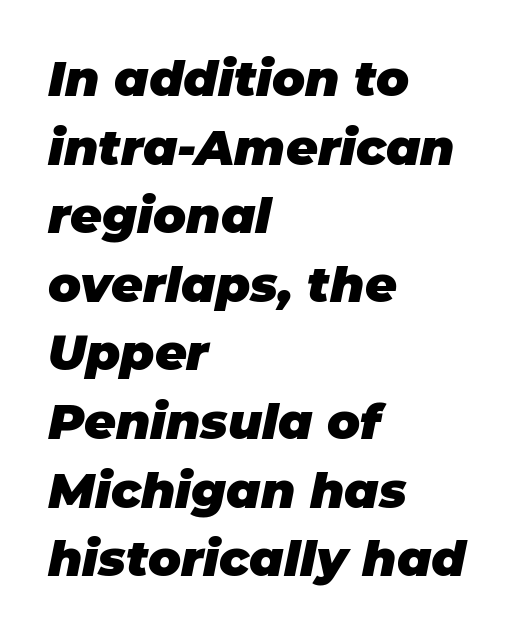
Q: Is the text bold? A: Yes.
Q: Is the text italic (slanted)? A: Yes, it leans right by about 11 degrees.
Q: Is the text underlined? A: No.
Q: How is the paragraph aligned? A: Left-aligned.
Q: Is the spacing between letters normal or unusually wide? A: Normal.
Q: Is the spacing between lines tight, normal or loose? A: Normal.
Q: Width (condensed, normal, or wide)? A: Normal.
Q: Stroke contrast? A: Low.
Q: x-height? A: Large.
Q: Monospaced? A: No.
